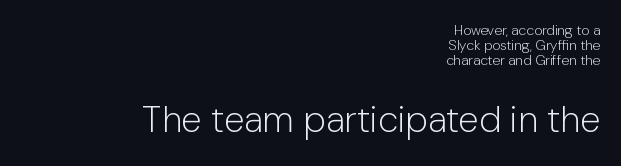
Observe the ordinary spacing: letters are neighbours, not strangers. Cramped leading. Rendered with straight, roman letterforms. You could not count columns in this text — the font is proportionally spaced. The letters carry no serifs — their stems end cleanly without finishing strokes.
